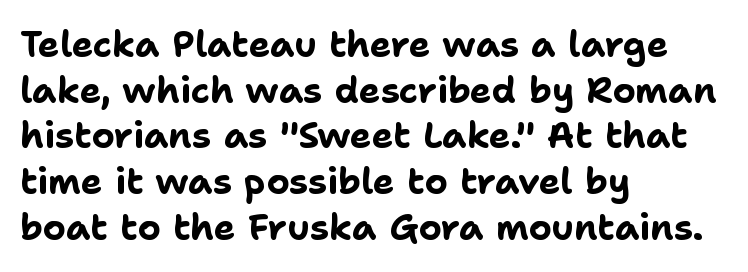
Q: Is the text bold? A: Yes.
Q: Is the text italic (slanted)? A: No, it is upright.
Q: Is the typeface a serif or a sans-serif typeface? A: Sans-serif.
Q: Is the text underlined? A: No.
Q: How is the paragraph aligned? A: Left-aligned.
Q: Is the spacing between letters normal or unusually wide? A: Normal.
Q: Is the spacing between lines tight, normal or loose? A: Normal.
Q: Width (condensed, normal, or wide)? A: Normal.
Q: Stroke contrast? A: Low.
Q: x-height? A: Medium.
Q: Monospaced? A: No.
